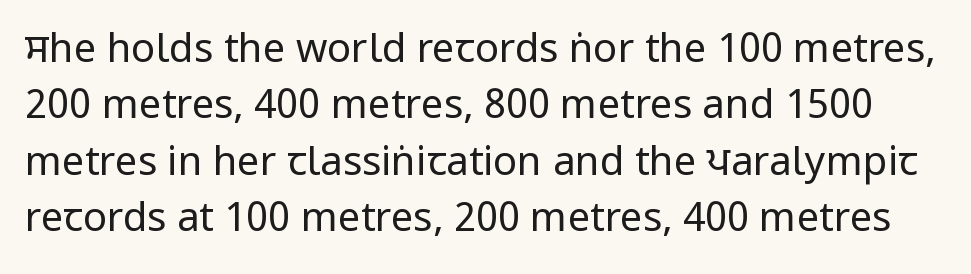
The passage shown is not underscored anywhere. What stands out about the letter spacing? Nothing — it is the standard amount. Font category for this specimen: sans-serif. If you measured baseline to baseline, you'd find a middling distance.
